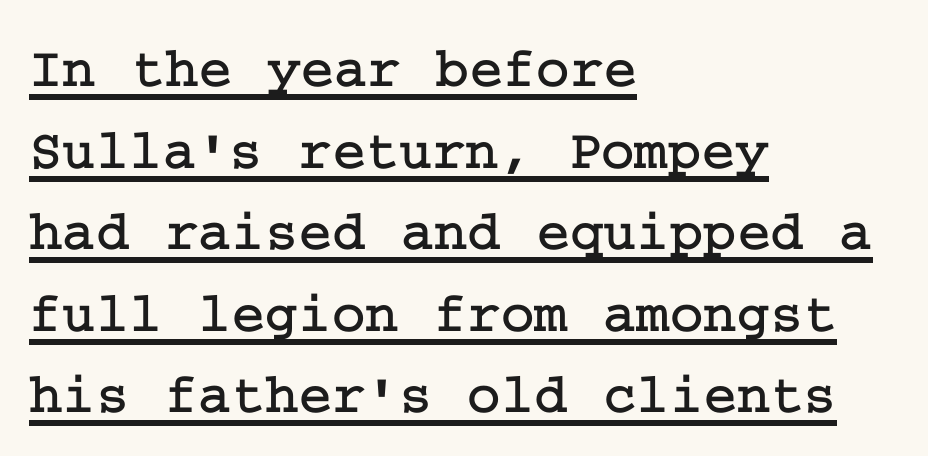
Q: Is the text italic (slanted)? A: No, it is upright.
Q: Is the typeface a serif or a sans-serif typeface? A: Serif.
Q: Is the text underlined? A: Yes.
Q: How is the paragraph aligned? A: Left-aligned.
Q: Is the spacing between letters normal or unusually wide? A: Normal.
Q: Is the spacing between lines tight, normal or loose? A: Normal.
Q: Width (condensed, normal, or wide)? A: Normal.
Q: Stroke contrast? A: Low.
Q: x-height? A: Medium.
